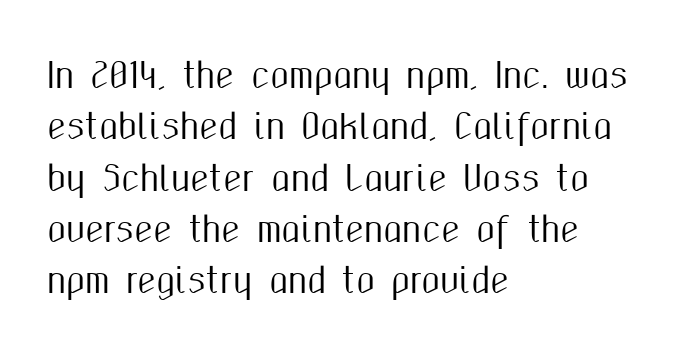
{"serif": "no", "italic": "no", "width": "condensed", "stroke_contrast": "medium", "x_height": "medium", "monospaced": "no", "underline": "no", "align": "left", "line_spacing": "normal", "line_spacing_ratio": 1.51, "letter_spacing": "normal", "letter_spacing_em": 0.0, "glyph_px": 34}
